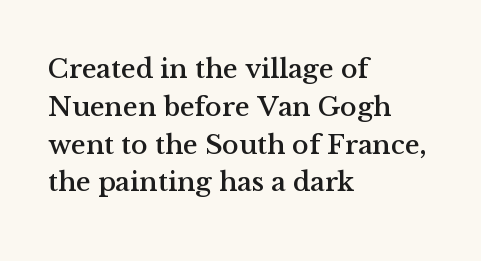
Q: Is the text italic (slanted)? A: No, it is upright.
Q: Is the typeface a serif or a sans-serif typeface? A: Serif.
Q: Is the text underlined? A: No.
Q: How is the paragraph aligned? A: Left-aligned.
Q: Is the spacing between letters normal or unusually wide? A: Normal.
Q: Is the spacing between lines tight, normal or loose? A: Normal.
Q: Width (condensed, normal, or wide)? A: Normal.
Q: Stroke contrast? A: Medium.
Q: x-height? A: Medium.
Q: Monospaced? A: No.
